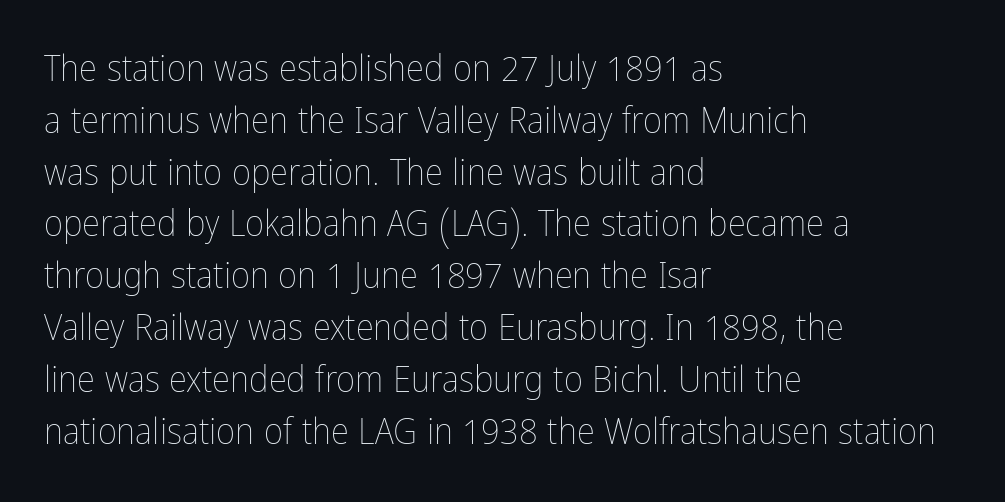
Q: Is the text bold? A: No.
Q: Is the text italic (slanted)? A: No, it is upright.
Q: Is the text underlined? A: No.
Q: How is the paragraph aligned? A: Left-aligned.
Q: Is the spacing between letters normal or unusually wide? A: Normal.
Q: Is the spacing between lines tight, normal or loose? A: Normal.
Q: Width (condensed, normal, or wide)? A: Condensed.
Q: Stroke contrast? A: Low.
Q: x-height? A: Medium.
Q: Monospaced? A: No.
